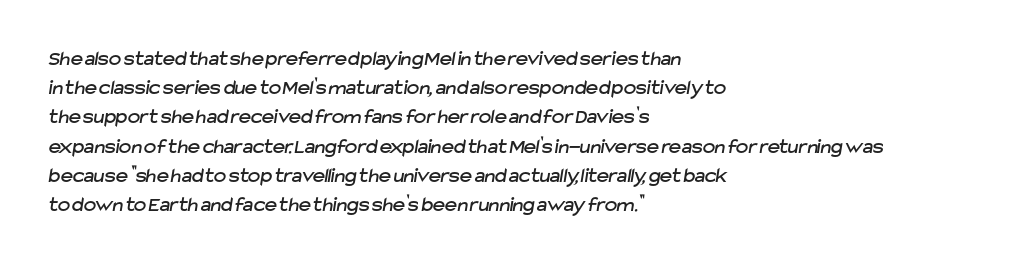
The gaps between neighbouring characters are ordinary and unremarkable. Compared with a centered layout, this one pins lines to the left instead. Decoration check: the copy has no underline. Baseline-to-baseline distance is the conventional proportion of letter height.
